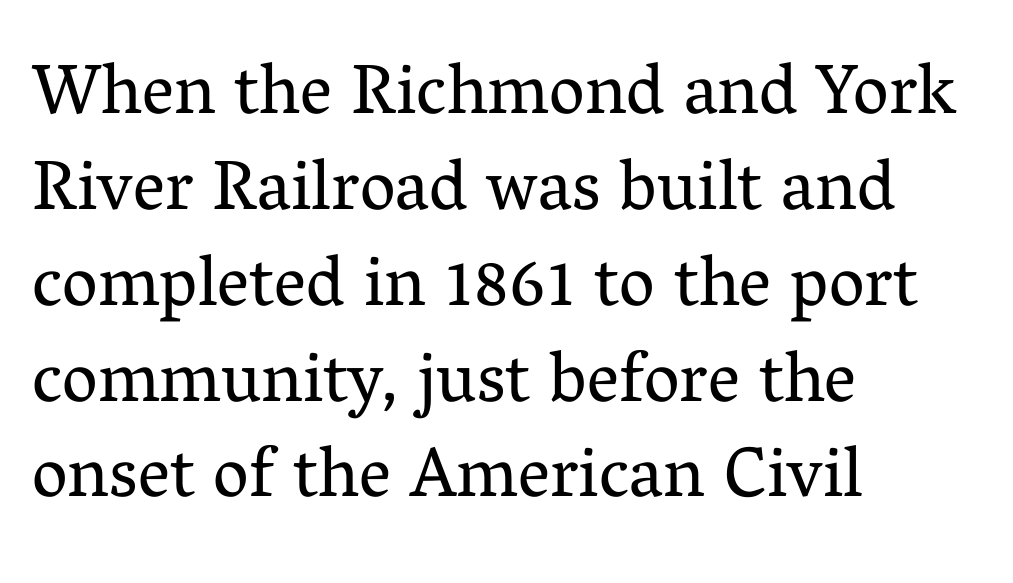
The image shows 71 px regular-weight serif type, upright; set left-aligned, normal line spacing (1.35x), normal letter spacing, not underlined; medium stroke contrast and a medium x-height.
